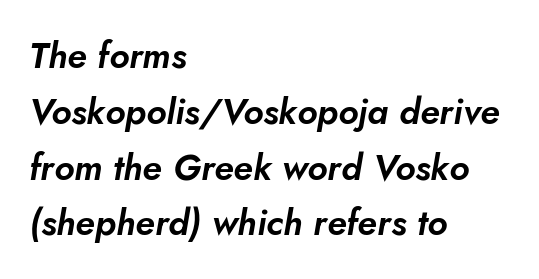
The designer left line spacing at the default. Rendered with sloped, italic letterforms. The gap between lines stays unmarked. Think of a printed novel: that variable character pitch is what you see here. These lines keep a tight, regular rhythm from letter to letter. Reading down the block, your eye returns to a fixed left position each line.
